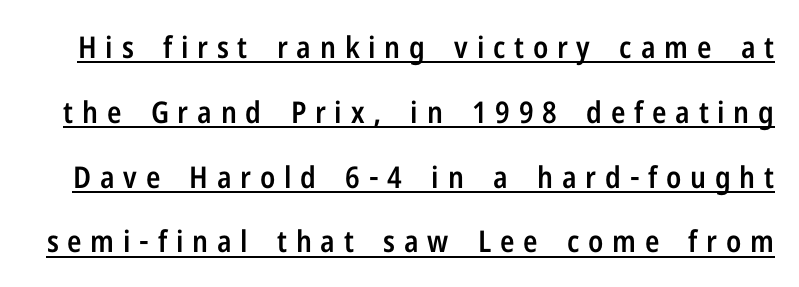
{"serif": "no", "italic": "no", "bold": "semi", "weight": "semibold", "width": "condensed", "stroke_contrast": "low", "x_height": "medium", "monospaced": "no", "underline": "yes", "line_spacing": "loose", "line_spacing_ratio": 2.16, "letter_spacing": "wide", "letter_spacing_em": 0.29, "glyph_px": 30}
